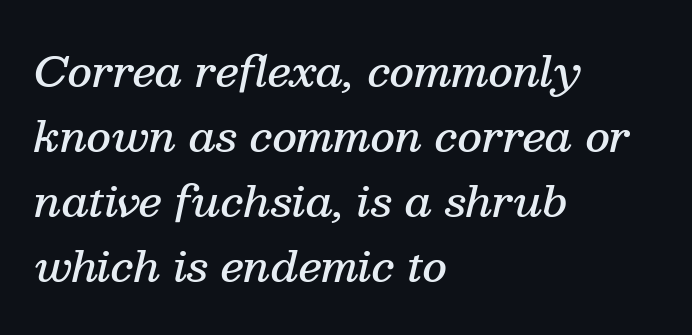
Q: Is the text bold? A: Semi-bold.
Q: Is the text italic (slanted)? A: Yes, it leans right by about 13 degrees.
Q: Is the typeface a serif or a sans-serif typeface? A: Serif.
Q: Is the text underlined? A: No.
Q: How is the paragraph aligned? A: Left-aligned.
Q: Is the spacing between letters normal or unusually wide? A: Normal.
Q: Is the spacing between lines tight, normal or loose? A: Normal.
Q: Width (condensed, normal, or wide)? A: Normal.
Q: Stroke contrast? A: Medium.
Q: x-height? A: Medium.
Q: Monospaced? A: No.
